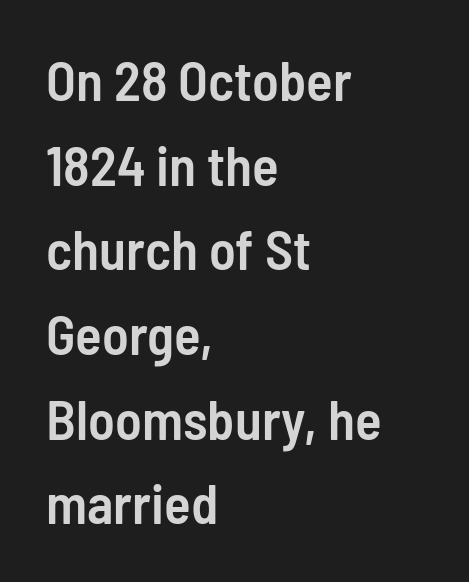
Q: Is the text bold? A: Semi-bold.
Q: Is the text italic (slanted)? A: No, it is upright.
Q: Is the typeface a serif or a sans-serif typeface? A: Sans-serif.
Q: Is the text underlined? A: No.
Q: How is the paragraph aligned? A: Left-aligned.
Q: Is the spacing between letters normal or unusually wide? A: Normal.
Q: Is the spacing between lines tight, normal or loose? A: Normal.
Q: Width (condensed, normal, or wide)? A: Condensed.
Q: Stroke contrast? A: Low.
Q: x-height? A: Medium.
Q: Monospaced? A: No.
